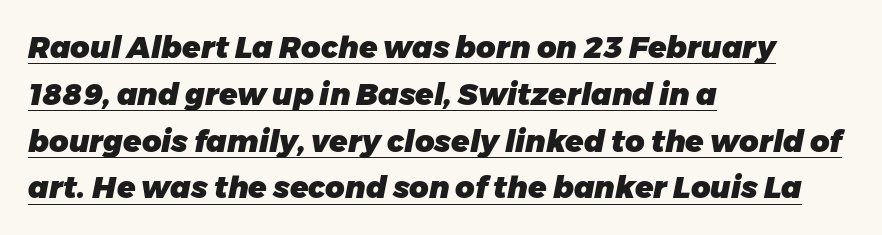
{"italic": "yes", "lean": "right", "slant_degrees": 11, "bold": "yes", "weight": "heavy", "width": "normal", "stroke_contrast": "low", "x_height": "medium", "monospaced": "no", "underline": "yes", "align": "left", "line_spacing": "normal", "line_spacing_ratio": 1.56, "letter_spacing": "normal", "letter_spacing_em": 0.0, "glyph_px": 30}
